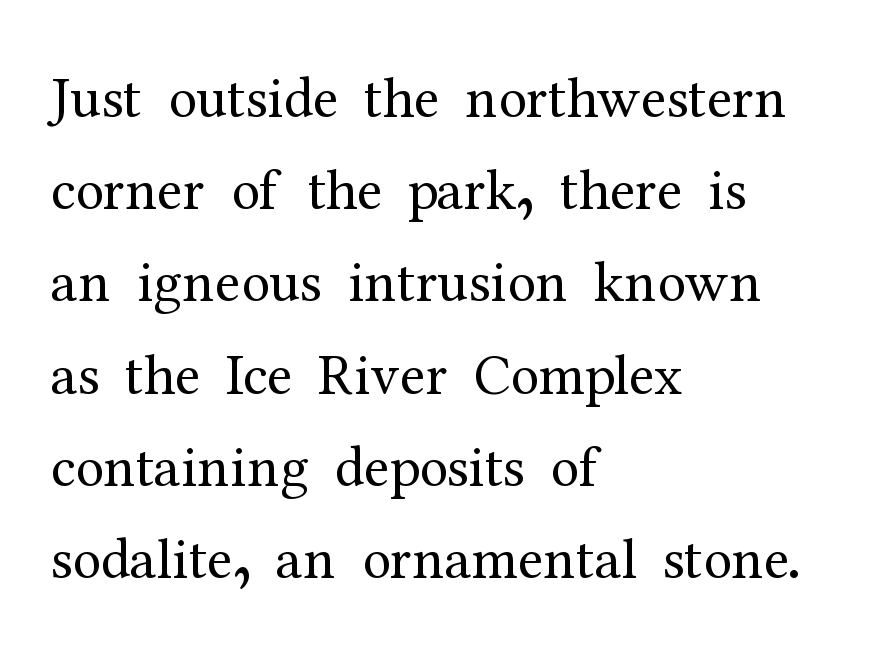
The image shows 58 px regular-weight serif type, upright; set left-aligned, normal line spacing (1.59x), normal letter spacing, not underlined; medium stroke contrast and a medium x-height.
